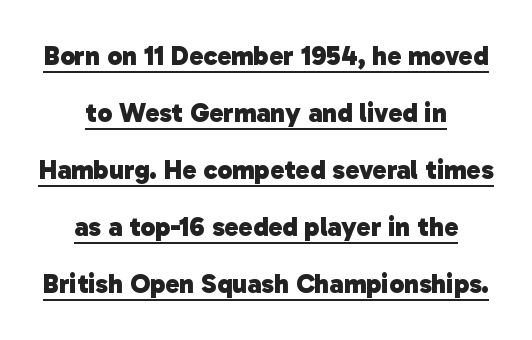
The image shows 27 px bold type; set centered, loose line spacing (2.11x), normal letter spacing, underlined.
